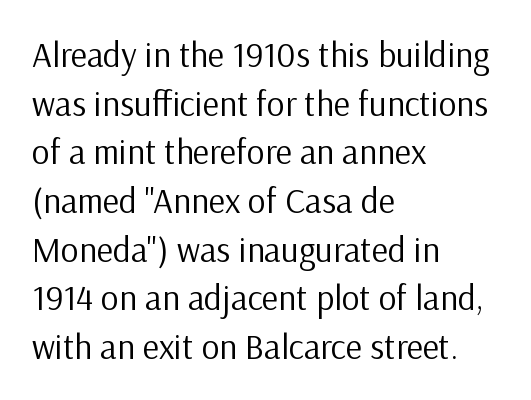
Does the lettering tilt? It doesn't — this is upright. The strokes are not fattened; the text isn't bold. Caption: multi-line text, flush left, ragged right. The rendering uses natural spacing where letterforms have individual widths.
